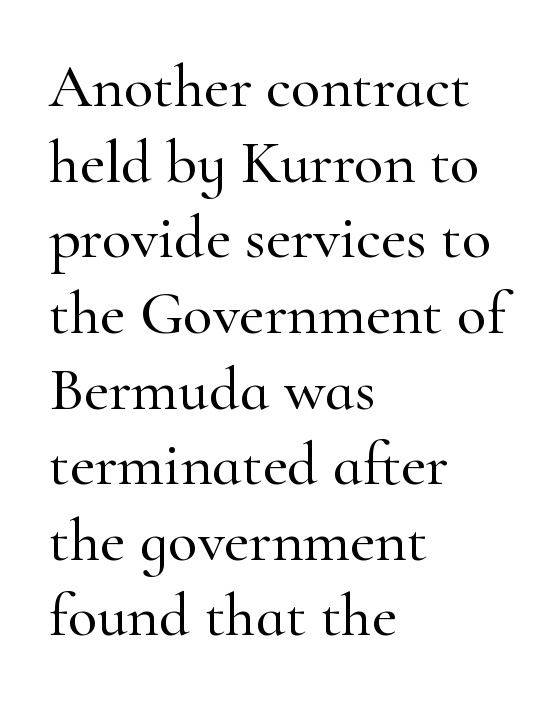
Q: Is the text italic (slanted)? A: No, it is upright.
Q: Is the typeface a serif or a sans-serif typeface? A: Serif.
Q: Is the text underlined? A: No.
Q: How is the paragraph aligned? A: Left-aligned.
Q: Is the spacing between letters normal or unusually wide? A: Normal.
Q: Width (condensed, normal, or wide)? A: Normal.
Q: Stroke contrast? A: High.
Q: x-height? A: Small.
Q: Monospaced? A: No.
